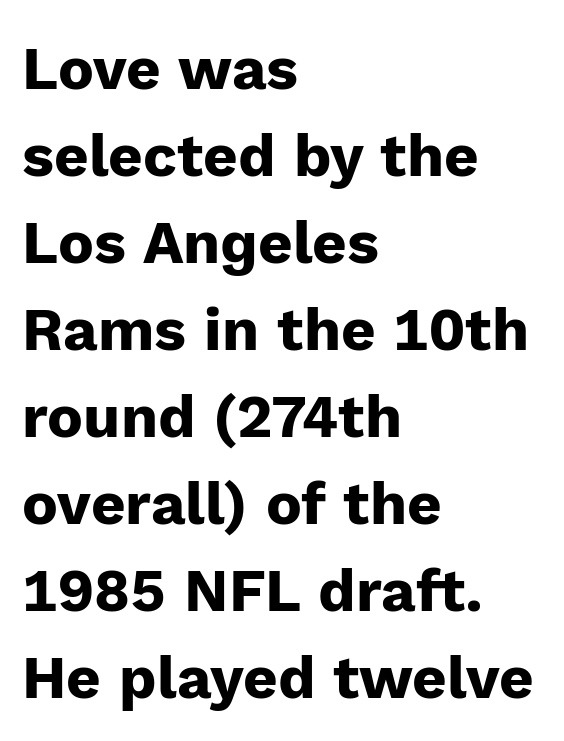
I'd call this a sans setting — the letters go barefoot. Italic? Not at all — the glyphs are vertical. Character widths vary here, with narrow letters taking less room than wide ones. All the whitespace from short lines collects on the right.
